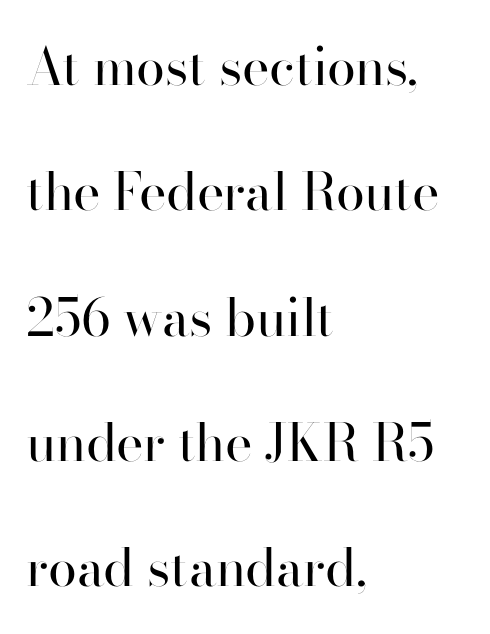
Q: Is the text bold? A: No.
Q: Is the text italic (slanted)? A: No, it is upright.
Q: Is the typeface a serif or a sans-serif typeface? A: Sans-serif.
Q: Is the text underlined? A: No.
Q: How is the paragraph aligned? A: Left-aligned.
Q: Is the spacing between letters normal or unusually wide? A: Normal.
Q: Is the spacing between lines tight, normal or loose? A: Loose.
Q: Width (condensed, normal, or wide)? A: Normal.
Q: Stroke contrast? A: High.
Q: x-height? A: Small.
Q: Monospaced? A: No.
